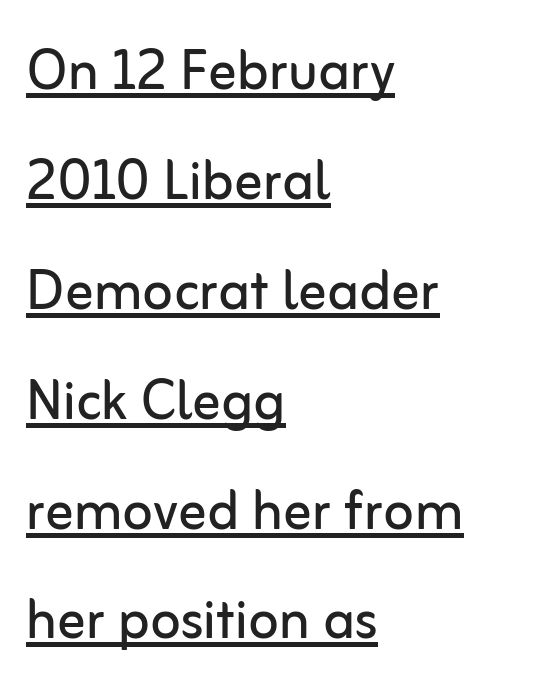
Q: Is the text bold? A: No.
Q: Is the text italic (slanted)? A: No, it is upright.
Q: Is the typeface a serif or a sans-serif typeface? A: Sans-serif.
Q: Is the text underlined? A: Yes.
Q: How is the paragraph aligned? A: Left-aligned.
Q: Is the spacing between letters normal or unusually wide? A: Normal.
Q: Is the spacing between lines tight, normal or loose? A: Normal.
Q: Width (condensed, normal, or wide)? A: Normal.
Q: Stroke contrast? A: Low.
Q: x-height? A: Medium.
Q: Monospaced? A: No.
